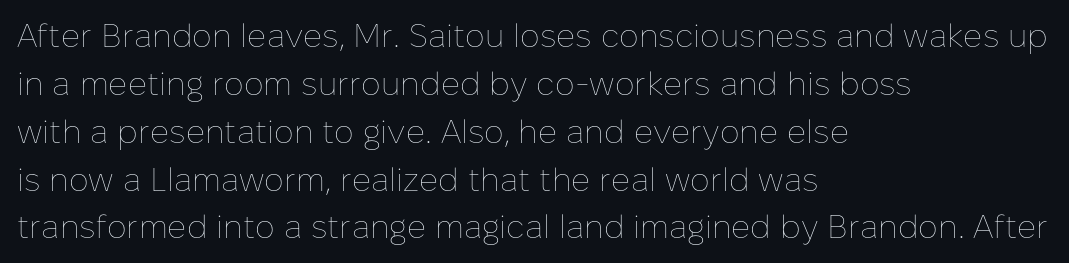
The letters stand upright; this is a roman face. The rag falls on the right side of this text block. Characters follow at the spacing the type designer built in. Rule under the text: the space is simply empty. The face used here is proportionally spaced, like ordinary book or web type.
